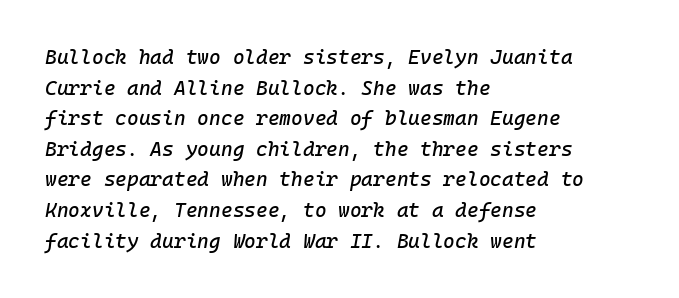
The glyphs are unaccompanied by any horizontal stroke below them. Short and long lines alike share a common starting point at left. Each new line begins a customary step beneath the previous one. Glyph-to-glyph distance matches everyday printed text. The whole block is typeset with a tilt.
